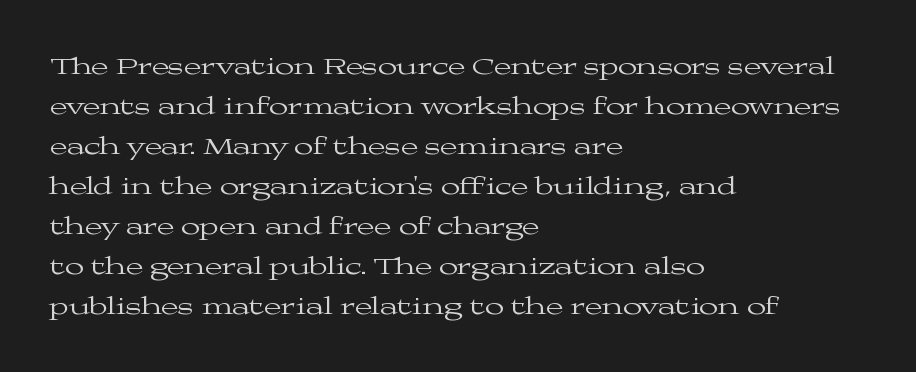
The image shows 25 px text type, upright; set left-aligned, normal line spacing (1.6x), normal letter spacing, not underlined.
